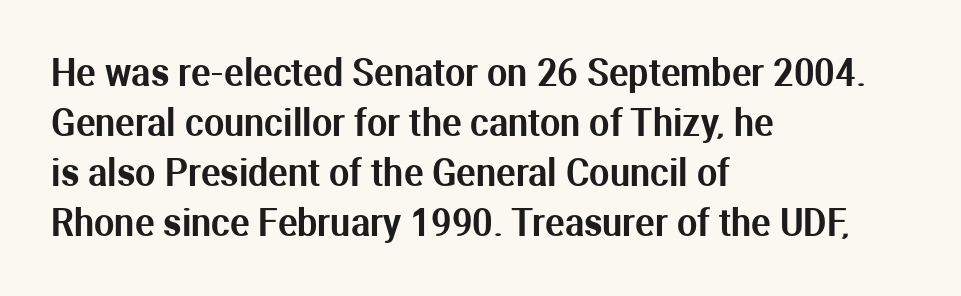
Q: Is the text italic (slanted)? A: No, it is upright.
Q: Is the typeface a serif or a sans-serif typeface? A: Sans-serif.
Q: Is the text underlined? A: No.
Q: How is the paragraph aligned? A: Left-aligned.
Q: Is the spacing between letters normal or unusually wide? A: Normal.
Q: Is the spacing between lines tight, normal or loose? A: Normal.
Q: Width (condensed, normal, or wide)? A: Normal.
Q: Stroke contrast? A: Medium.
Q: x-height? A: Medium.
Q: Monospaced? A: No.
